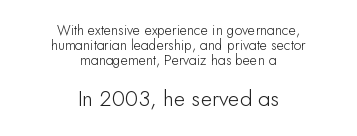
The image shows 22 px text type, upright; set centered, tight line spacing (1.06x), normal letter spacing, not underlined; the second (bottom) block is 1.57x larger.
